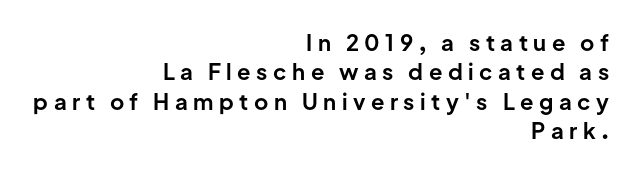
The image shows 22 px bold type, upright; set right-aligned, normal line spacing (1.33x), unusually wide letter spacing (+0.25 em), not underlined.
